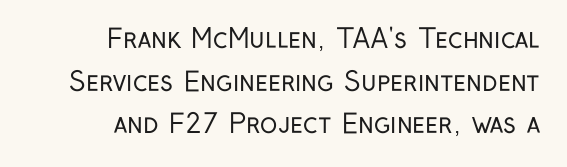
{"italic": "no", "bold": "no", "underline": "no", "align": "right", "line_spacing": "normal", "line_spacing_ratio": 1.64, "letter_spacing": "normal", "letter_spacing_em": 0.0, "glyph_px": 26}
